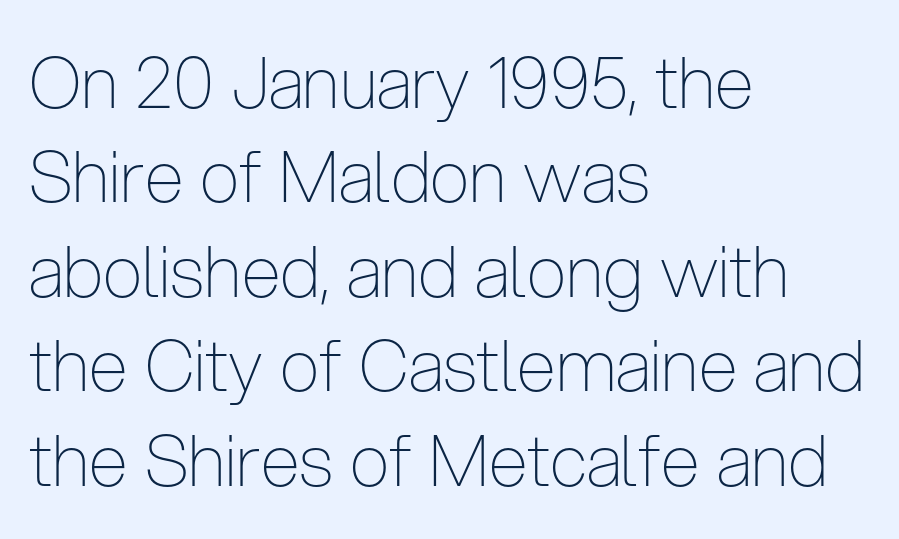
{"serif": "no", "italic": "no", "bold": "no", "weight": "thin", "width": "condensed", "stroke_contrast": "low", "x_height": "medium", "monospaced": "no", "underline": "no", "align": "left", "line_spacing": "normal", "line_spacing_ratio": 1.33, "letter_spacing": "normal", "letter_spacing_em": 0.0, "glyph_px": 71}
